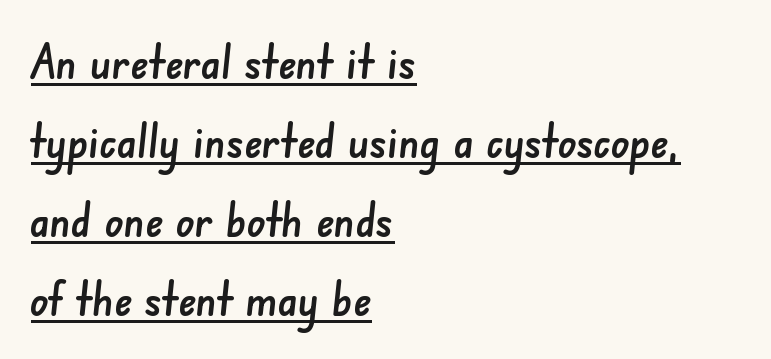
These lines are rendered in a variable-pitch font. Reading down the block, your eye returns to a fixed left position each line. Caption: standard tracking, unaltered. Regular leading. The typeface chosen for these lines omits serifs.
